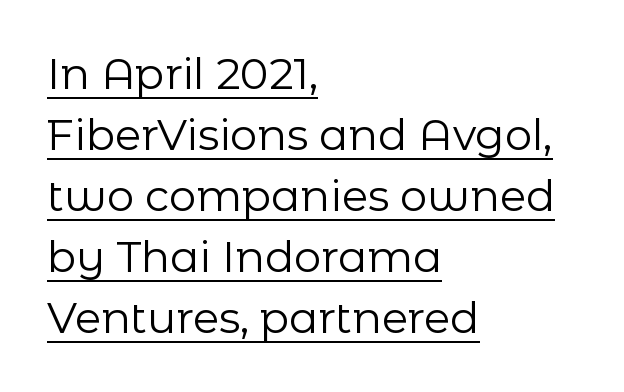
Q: Is the text bold? A: No.
Q: Is the text italic (slanted)? A: No, it is upright.
Q: Is the typeface a serif or a sans-serif typeface? A: Sans-serif.
Q: Is the text underlined? A: Yes.
Q: How is the paragraph aligned? A: Left-aligned.
Q: Is the spacing between letters normal or unusually wide? A: Normal.
Q: Is the spacing between lines tight, normal or loose? A: Normal.
Q: Width (condensed, normal, or wide)? A: Normal.
Q: Stroke contrast? A: Low.
Q: x-height? A: Medium.
Q: Monospaced? A: No.
